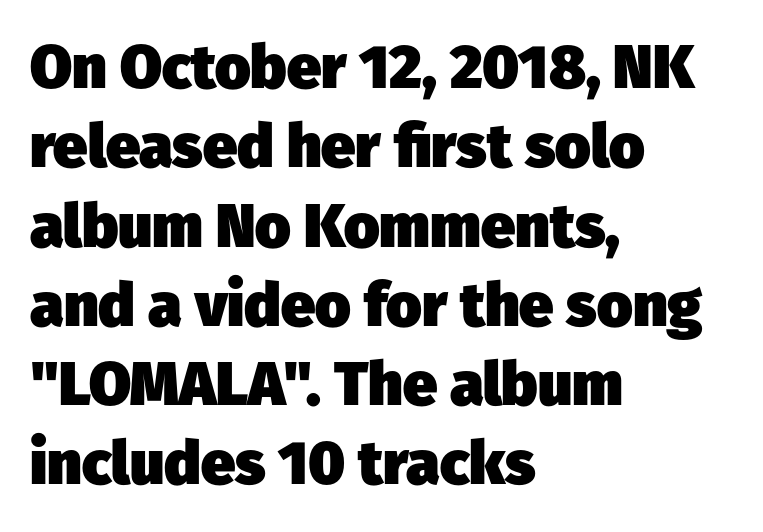
{"serif": "no", "bold": "yes", "weight": "heavy", "width": "normal", "stroke_contrast": "low", "x_height": "medium", "monospaced": "no", "underline": "no", "align": "left", "line_spacing": "normal", "line_spacing_ratio": 1.3, "letter_spacing": "normal", "letter_spacing_em": 0.0, "glyph_px": 61}
